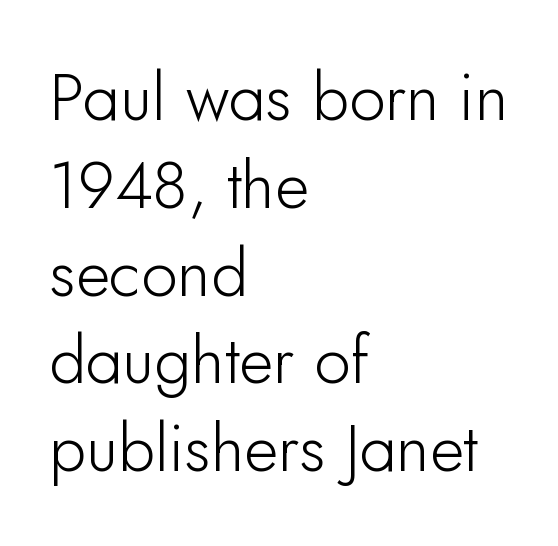
The typography opts for an upright posture over an oblique one. How would I describe the line gaps? Plain and ordinary. If you drew a ruler down the left edge, every line would touch it. The letters advance in unequal steps, a hallmark of proportional type. Observe the ordinary spacing: letters are neighbours, not strangers. Underline: absent.
